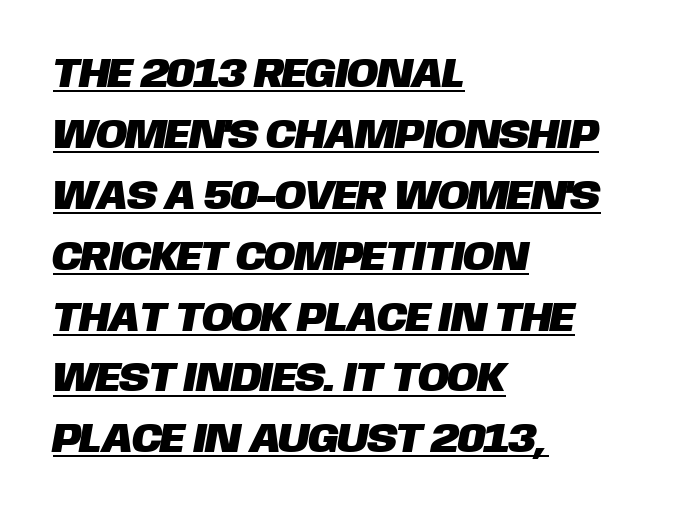
The image shows 42 px sans-serif type; set left-aligned, normal line spacing (1.45x), normal letter spacing, underlined; low stroke contrast and a large x-height.
